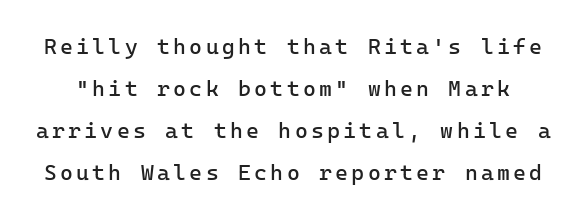
Stroke thickness stays within the range of a standard reading face or lighter. Does the lettering tilt? It doesn't — this is upright. The string is rendered with underlining switched off. Leading: increased.
